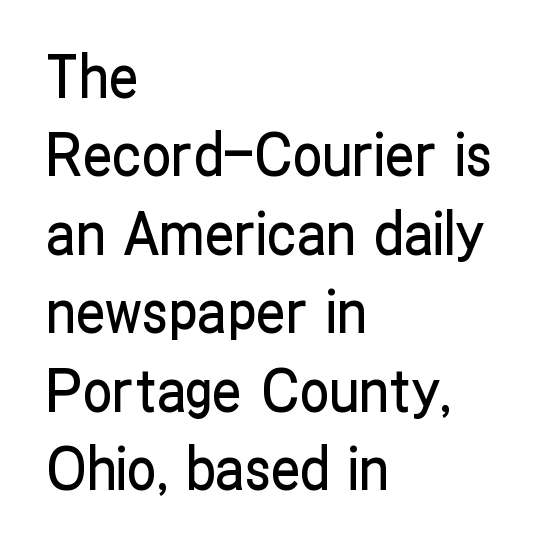
{"serif": "no", "italic": "no", "width": "condensed", "stroke_contrast": "low", "x_height": "medium", "monospaced": "no", "underline": "no", "align": "left", "line_spacing": "normal", "line_spacing_ratio": 1.33, "letter_spacing": "normal", "letter_spacing_em": 0.0, "glyph_px": 59}
